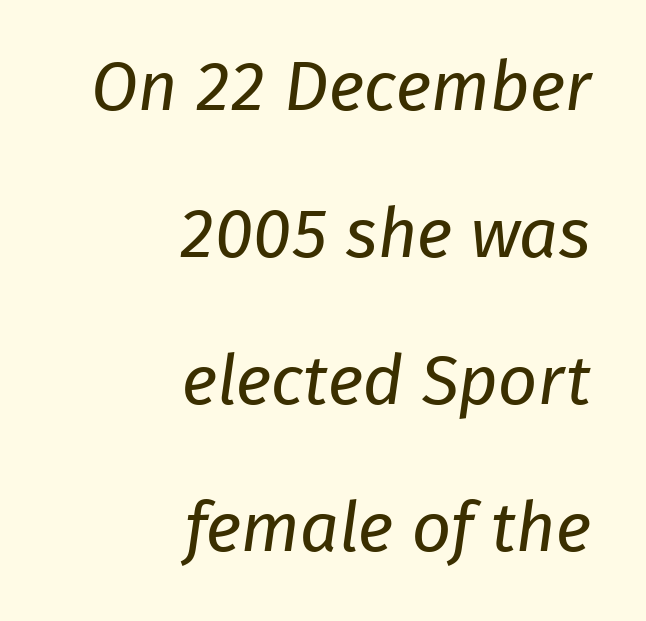
This block would shrink considerably if given ordinary leading; it's expanded now. Is the stroke heavy? The answer is a plain regular-or-lighter. The setting favours the right margin, as signatures and pull-quotes sometimes do. This sample uses a sans-serif face. Underline: absent. The face used here is proportionally spaced, like ordinary book or web type.
